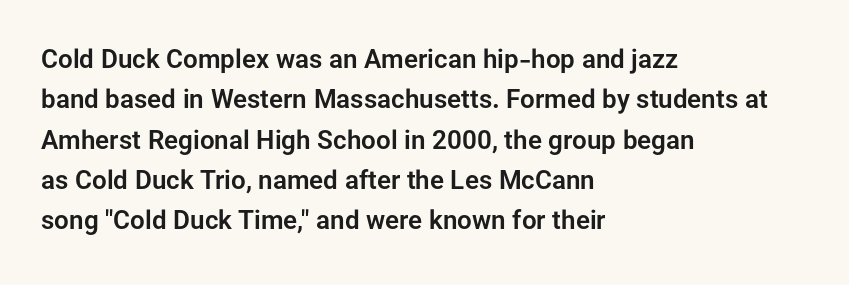
{"italic": "no", "underline": "no", "align": "left", "line_spacing": "normal", "line_spacing_ratio": 1.55, "letter_spacing": "normal", "letter_spacing_em": 0.0, "glyph_px": 26}
